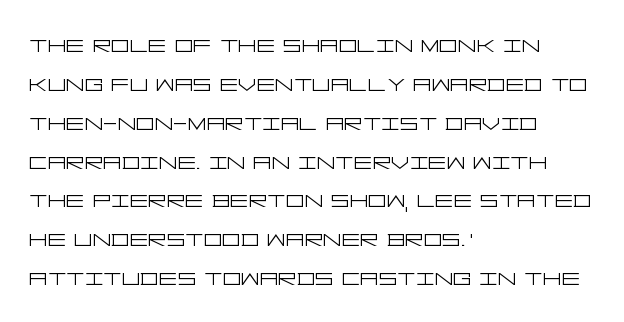
The image shows 29 px light, wide sans-serif type, upright; set left-aligned, normal line spacing (1.34x), normal letter spacing, not underlined; low stroke contrast and a large x-height.
